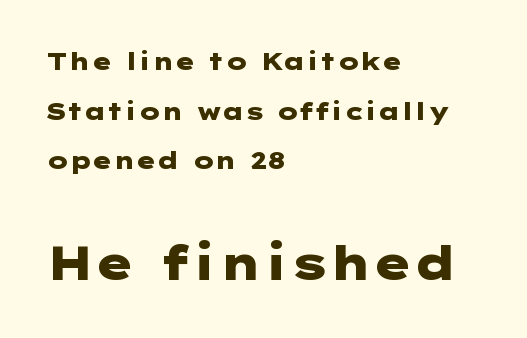
The image shows 47 px heavy, wide sans-serif type, upright; set left-aligned, loose line spacing (2.07x), normal letter spacing, not underlined; the second (bottom) block is 1.96x larger; low stroke contrast and a medium x-height.
